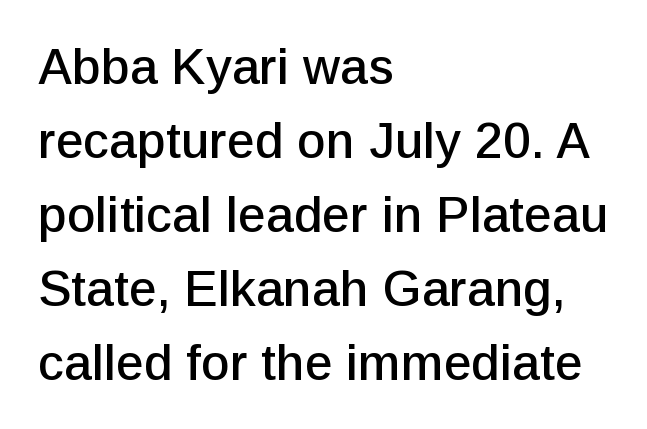
The image shows 50 px sans-serif type, upright; set left-aligned, normal line spacing (1.48x), normal letter spacing, not underlined; low stroke contrast and a medium x-height.
